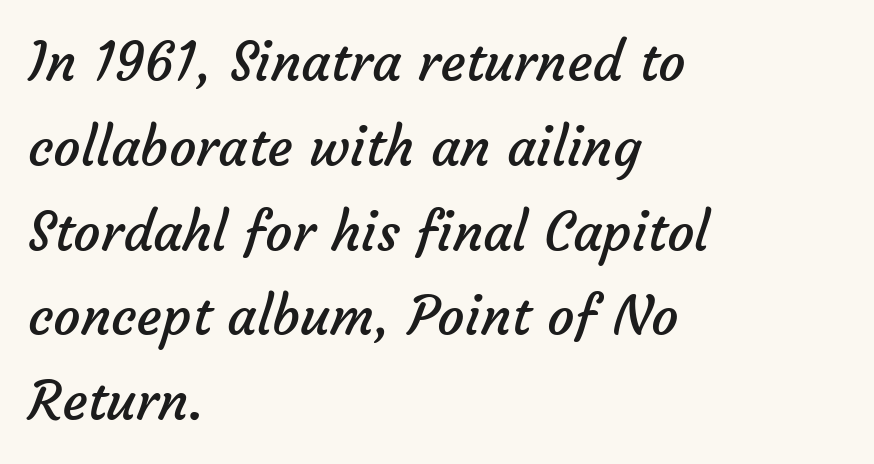
{"serif": "no", "bold": "no", "weight": "regular", "width": "normal", "stroke_contrast": "low", "x_height": "medium", "monospaced": "no", "underline": "no", "align": "left", "line_spacing": "normal", "line_spacing_ratio": 1.57, "letter_spacing": "normal", "letter_spacing_em": 0.0, "glyph_px": 54}
